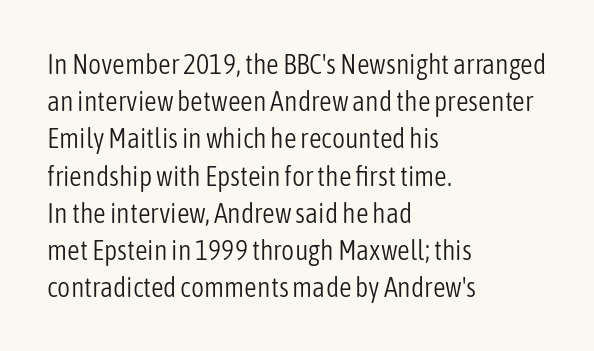
The image shows 28 px light, condensed sans-serif type, upright; set left-aligned, normal line spacing (1.33x), normal letter spacing, not underlined; low stroke contrast and a medium x-height.
